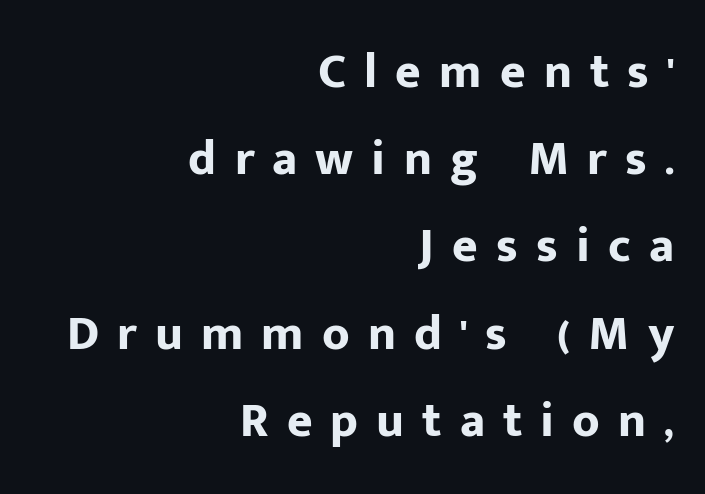
Descenders are the only things crossing below the line. The lines are quadded right. Weight check: bold — yes, fully. Do the characters align in a grid? No, the font is proportional.
